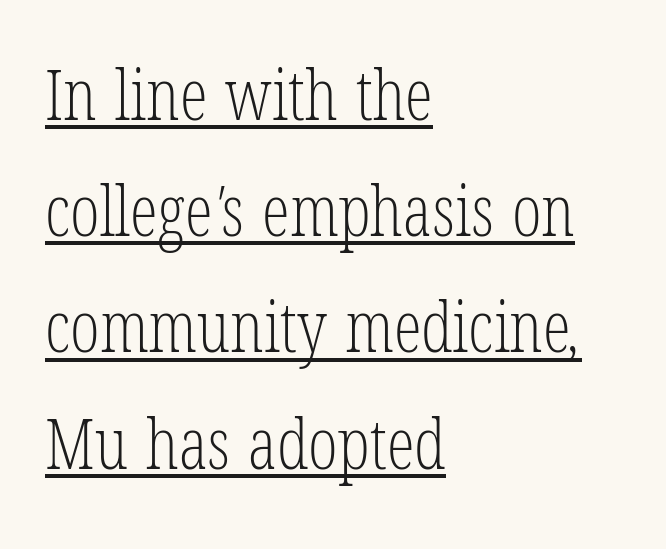
The image shows 70 px light, condensed serif type; set left-aligned, normal line spacing (1.66x), normal letter spacing, underlined; low stroke contrast and a medium x-height.
